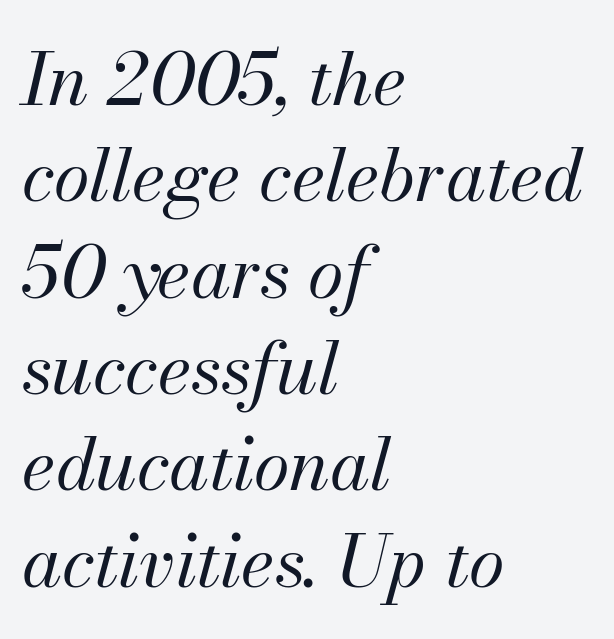
Q: Is the text bold? A: No.
Q: Is the text italic (slanted)? A: Yes, it leans right by about 13 degrees.
Q: Is the text underlined? A: No.
Q: How is the paragraph aligned? A: Left-aligned.
Q: Is the spacing between letters normal or unusually wide? A: Normal.
Q: Is the spacing between lines tight, normal or loose? A: Normal.
Q: Width (condensed, normal, or wide)? A: Normal.
Q: Stroke contrast? A: Medium.
Q: x-height? A: Small.
Q: Monospaced? A: No.
